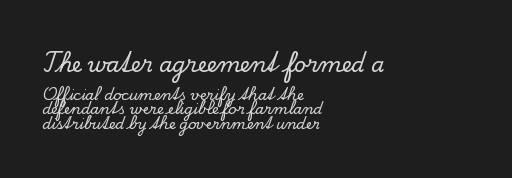
{"underline": "no", "align": "left", "line_spacing": "tight", "line_spacing_ratio": 1.02, "letter_spacing": "normal", "letter_spacing_em": 0.0, "larger_block": "first", "size_ratio": 1.5, "glyph_px": 21}
